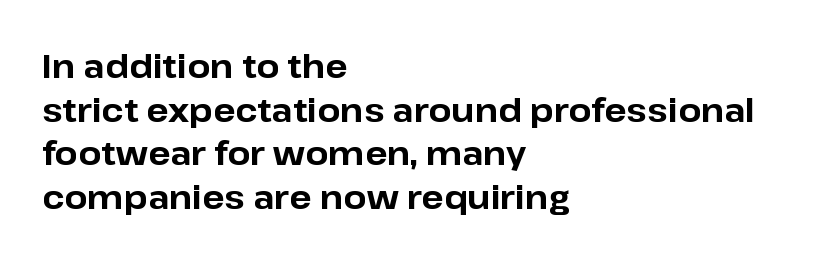
Q: Is the text bold? A: Yes.
Q: Is the text italic (slanted)? A: No, it is upright.
Q: Is the typeface a serif or a sans-serif typeface? A: Sans-serif.
Q: Is the text underlined? A: No.
Q: How is the paragraph aligned? A: Left-aligned.
Q: Is the spacing between letters normal or unusually wide? A: Normal.
Q: Is the spacing between lines tight, normal or loose? A: Normal.
Q: Width (condensed, normal, or wide)? A: Normal.
Q: Stroke contrast? A: Low.
Q: x-height? A: Medium.
Q: Monospaced? A: No.
